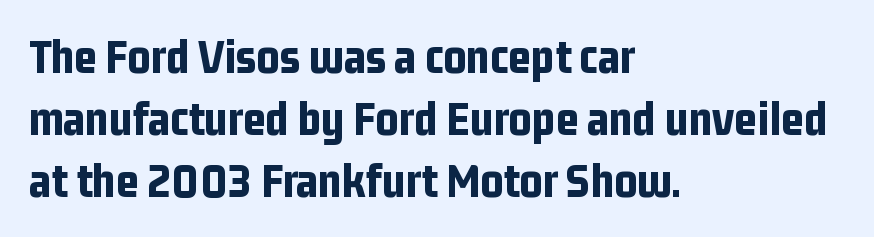
The image shows 49 px bold, condensed sans-serif type, upright; set left-aligned, normal line spacing (1.27x), normal letter spacing, not underlined; low stroke contrast and a medium x-height.
